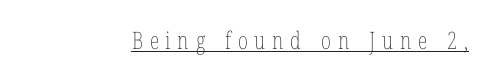
Heaviness? Minimal to ordinary, like unemphasized prose. Is the letter spacing exaggerated? Yes — the characters are pushed far apart. Does a line run under the words? Yes, clearly. Vertical strokes here are truly vertical.
